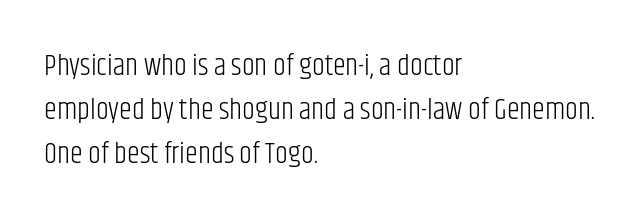
Bold? No — there's no thickening of the strokes. A normal amount of white space separates one row of letters from the next. The passage shown is typed in a proportional face where columns would drift. Short note: letters normally spaced.
